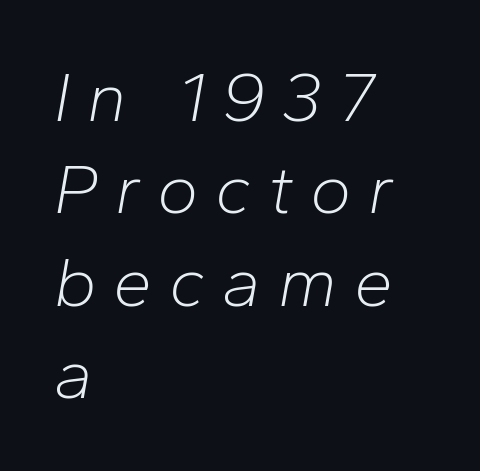
Q: Is the text bold? A: No.
Q: Is the text italic (slanted)? A: Yes, it leans right by about 10 degrees.
Q: Is the text underlined? A: No.
Q: How is the paragraph aligned? A: Left-aligned.
Q: Is the spacing between letters normal or unusually wide? A: Unusually wide.
Q: Is the spacing between lines tight, normal or loose? A: Normal.
Q: Width (condensed, normal, or wide)? A: Normal.
Q: Stroke contrast? A: Low.
Q: x-height? A: Medium.
Q: Monospaced? A: No.
